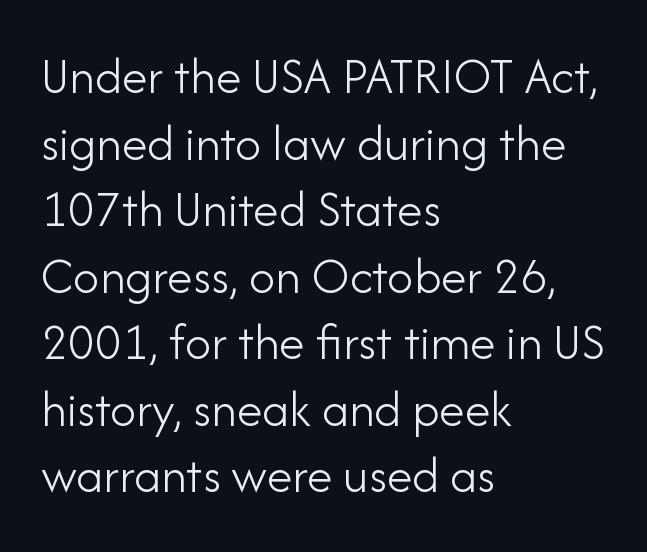
Students, note that the glyphs here touch the page at normal intervals. Teacher's note: observe the even left margin — that is flush-left alignment. Ascenders rise straight up at ninety degrees. The letters look calm and open, with moderate or lighter stems.
